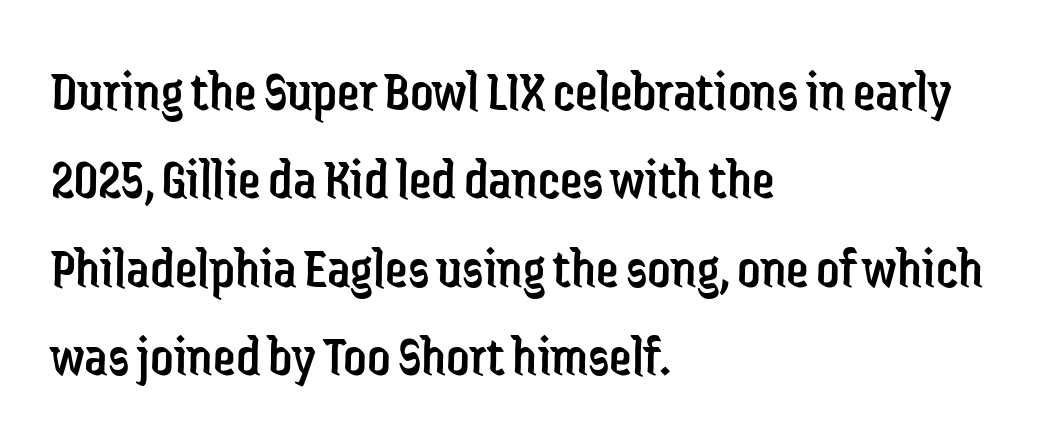
{"serif": "no", "italic": "no", "bold": "no", "weight": "regular", "width": "condensed", "stroke_contrast": "low", "x_height": "medium", "monospaced": "no", "underline": "no", "align": "left", "line_spacing": "normal", "line_spacing_ratio": 1.55, "letter_spacing": "normal", "letter_spacing_em": 0.0, "glyph_px": 57}
